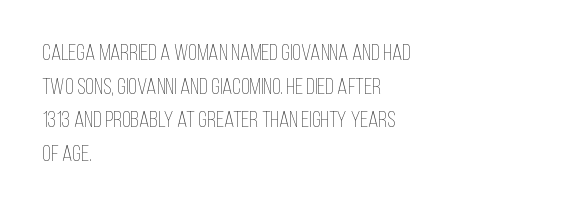
{"italic": "no", "bold": "no", "underline": "no", "align": "left", "line_spacing": "normal", "line_spacing_ratio": 1.46, "letter_spacing": "normal", "letter_spacing_em": 0.0, "glyph_px": 23}
